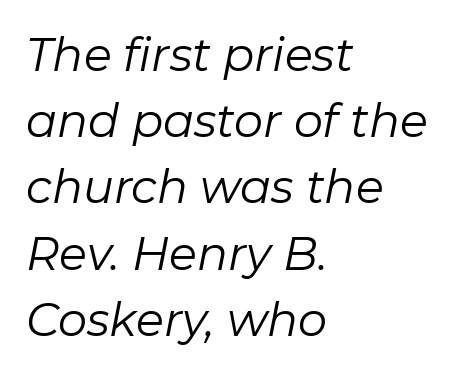
Q: Is the text bold? A: No.
Q: Is the text italic (slanted)? A: Yes, it leans right by about 11 degrees.
Q: Is the text underlined? A: No.
Q: How is the paragraph aligned? A: Left-aligned.
Q: Is the spacing between letters normal or unusually wide? A: Normal.
Q: Is the spacing between lines tight, normal or loose? A: Normal.
Q: Width (condensed, normal, or wide)? A: Normal.
Q: Stroke contrast? A: Low.
Q: x-height? A: Medium.
Q: Monospaced? A: No.
